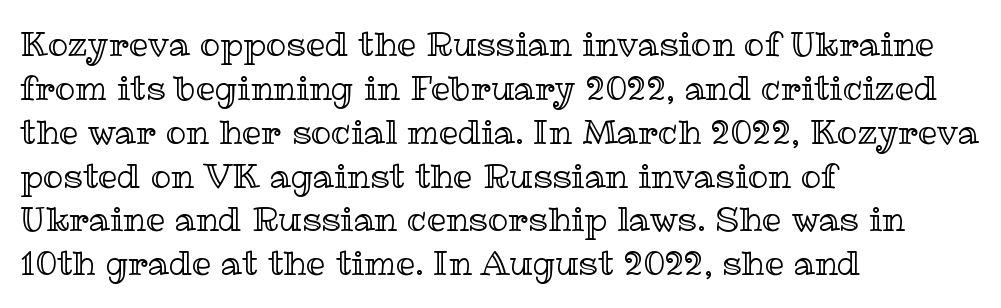
Q: Is the text italic (slanted)? A: No, it is upright.
Q: Is the text underlined? A: No.
Q: How is the paragraph aligned? A: Left-aligned.
Q: Is the spacing between letters normal or unusually wide? A: Normal.
Q: Is the spacing between lines tight, normal or loose? A: Normal.
Q: Width (condensed, normal, or wide)? A: Normal.
Q: x-height? A: Medium.
Q: Monospaced? A: No.
